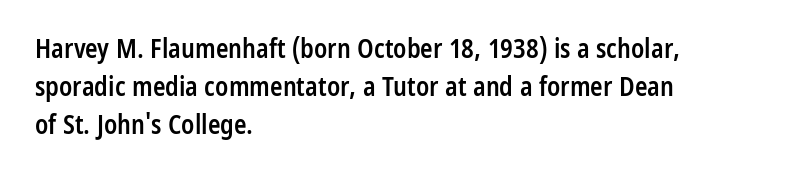
Q: Is the text bold? A: Semi-bold.
Q: Is the text italic (slanted)? A: No, it is upright.
Q: Is the text underlined? A: No.
Q: How is the paragraph aligned? A: Left-aligned.
Q: Is the spacing between letters normal or unusually wide? A: Normal.
Q: Is the spacing between lines tight, normal or loose? A: Normal.
